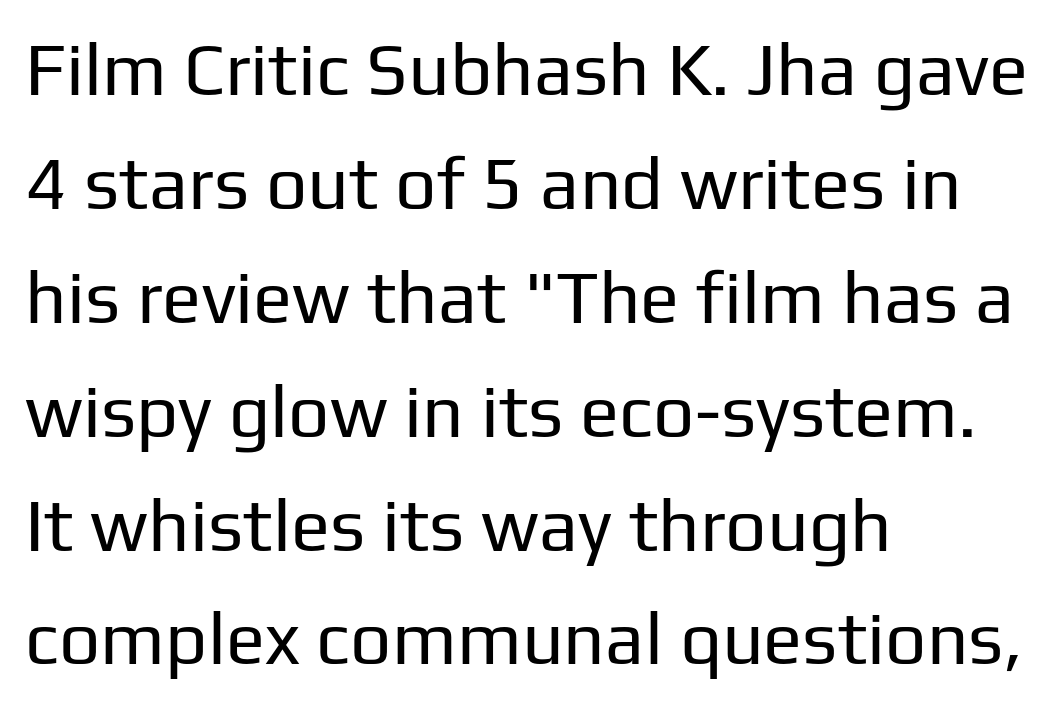
The passage shown has conventional tracking throughout. The space directly below the letters is spotless. In terms of leading, this rendering sits right in the middle. No italicization has been applied; the sample stays upright. No feet cap the strokes, marking this as sans-serif type.
